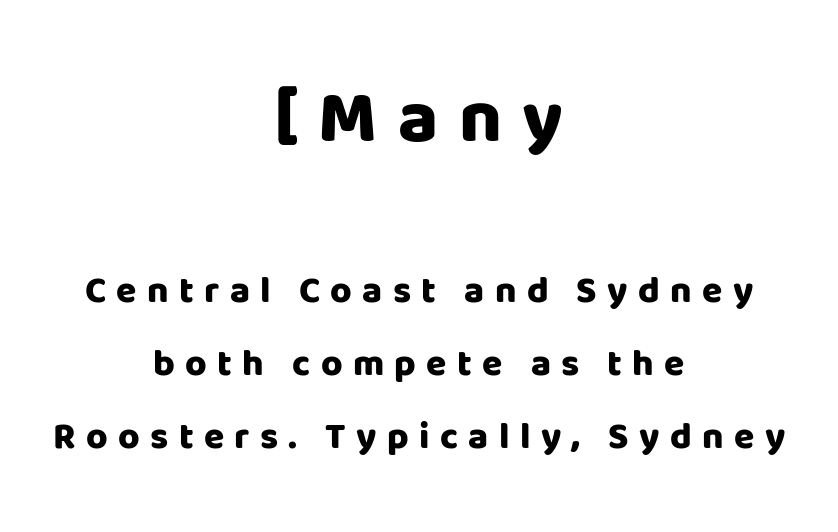
The image shows 74 px heavy sans-serif type, upright; set centered, loose line spacing (1.97x), unusually wide letter spacing (+0.28 em), not underlined; the first (top) block is 2.0x larger; low stroke contrast and a large x-height.
